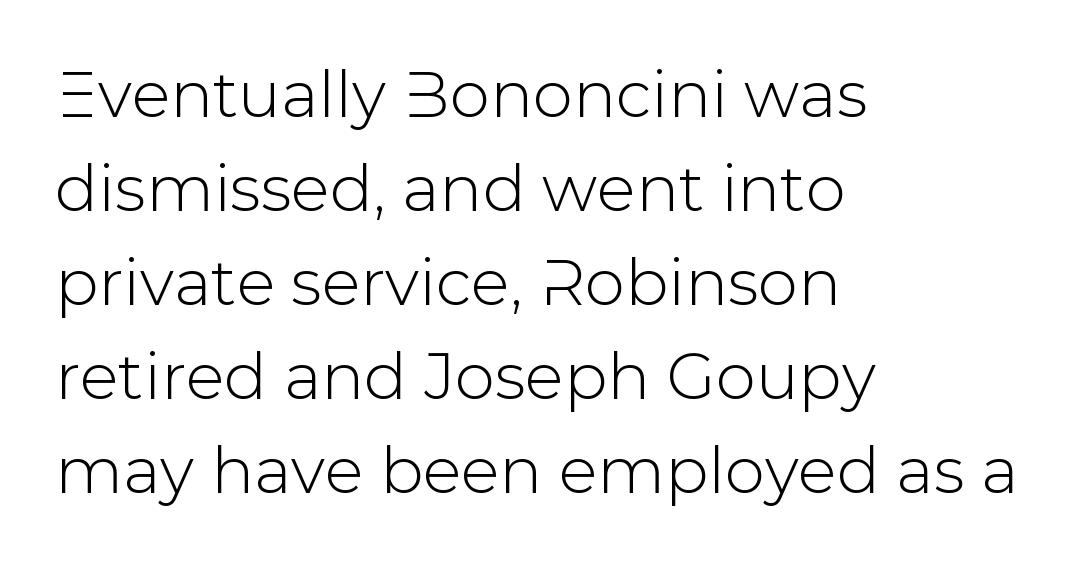
The image shows 64 px sans-serif type, upright; set left-aligned, normal line spacing (1.47x), normal letter spacing, not underlined; low stroke contrast and a medium x-height.
